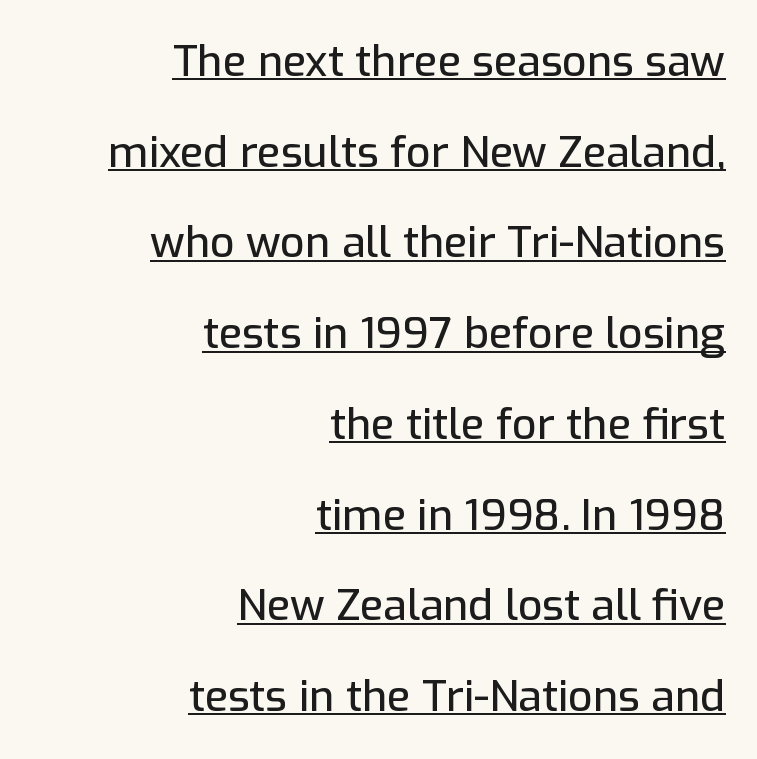
What's the leading like? Stretched, with rows far apart. Layout note: lines flush right. These lines were composed using upright roman letters. In designer terms, the underline attribute is active on this setting.
